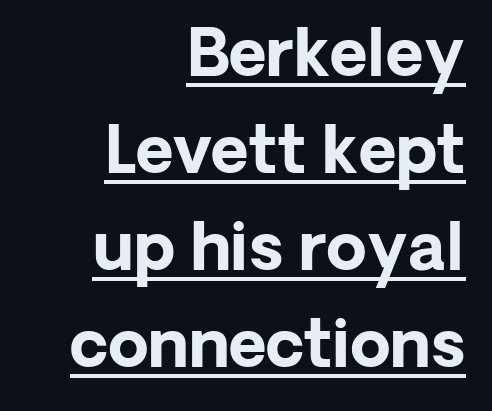
The image shows 65 px bold sans-serif type, upright; set right-aligned, normal line spacing (1.49x), normal letter spacing, underlined; low stroke contrast and a medium x-height.
